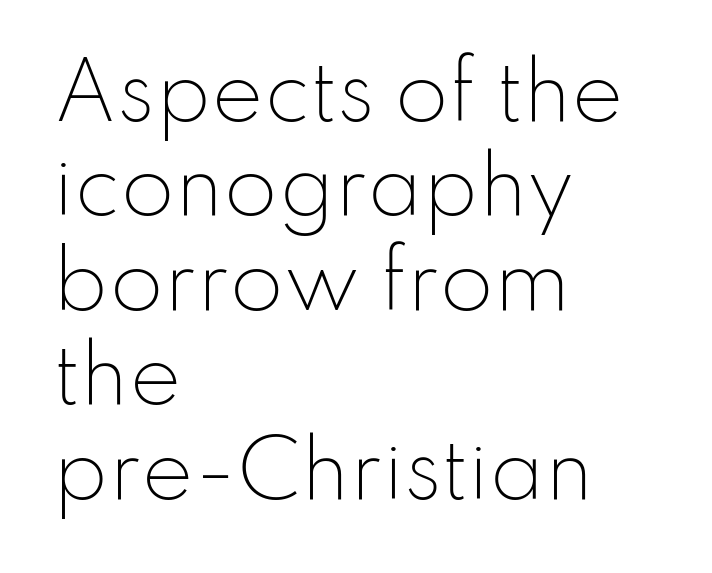
In terms of posture, this sample is upright. Each stroke keeps to a modest, everyday thickness or less. Tracking value appears to be zero — textbook default spacing. Do the characters align in a grid? No, the font is proportional. This rendering employs a face without finishing strokes, i.e., a sans-serif.
